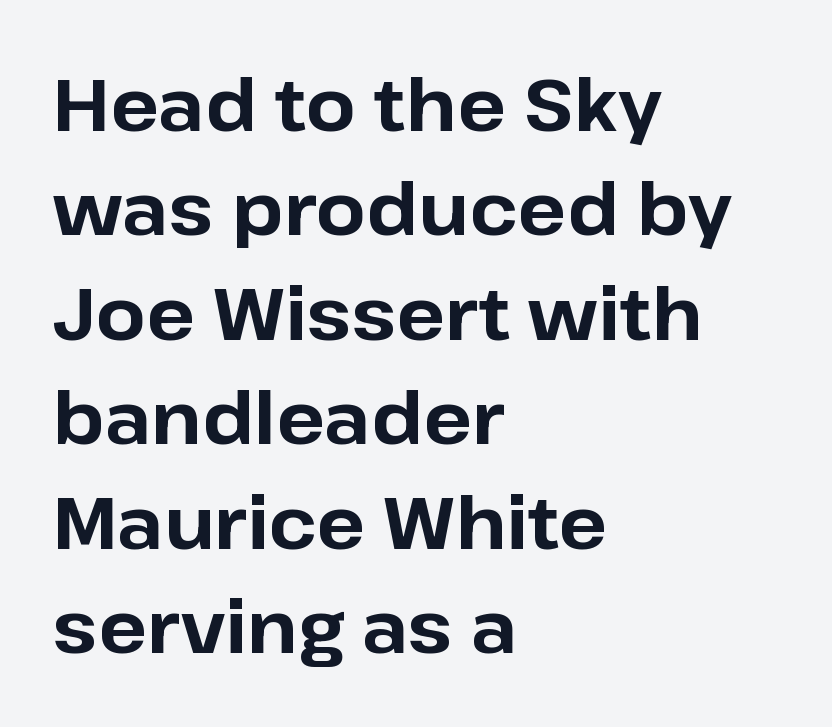
{"serif": "no", "italic": "no", "bold": "yes", "weight": "bold", "width": "normal", "stroke_contrast": "low", "x_height": "medium", "monospaced": "no", "underline": "no", "align": "left", "line_spacing": "normal", "line_spacing_ratio": 1.45, "letter_spacing": "normal", "letter_spacing_em": 0.0, "glyph_px": 72}
